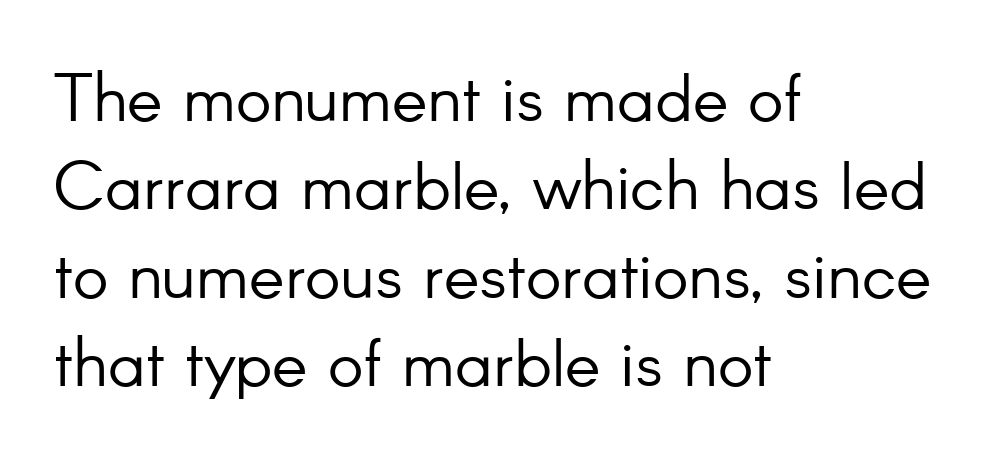
The image shows 67 px light sans-serif type, upright; set left-aligned, normal line spacing (1.32x), normal letter spacing, not underlined; low stroke contrast and a small x-height.
